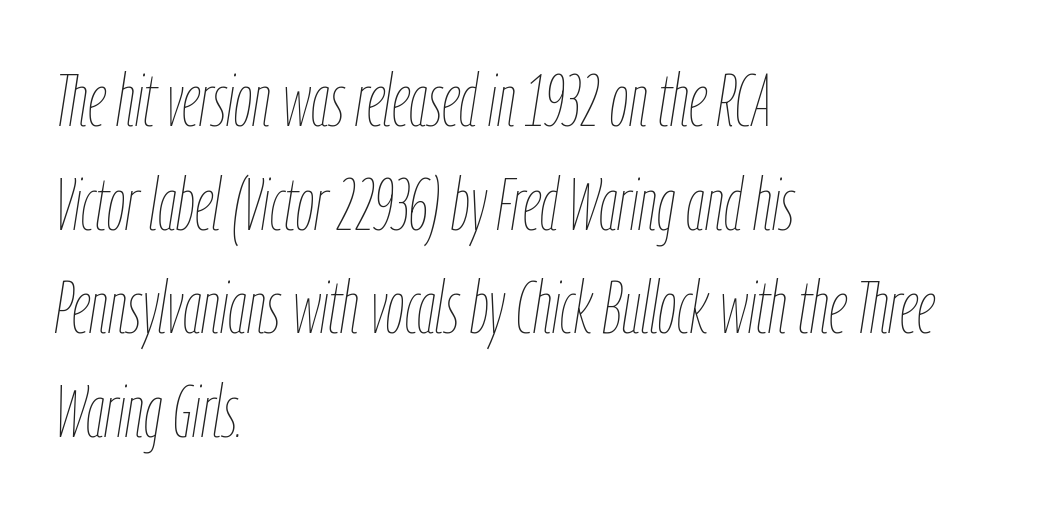
Q: Is the text bold? A: No.
Q: Is the text italic (slanted)? A: Yes, it leans right by about 9 degrees.
Q: Is the text underlined? A: No.
Q: How is the paragraph aligned? A: Left-aligned.
Q: Is the spacing between letters normal or unusually wide? A: Normal.
Q: Is the spacing between lines tight, normal or loose? A: Normal.
Q: Width (condensed, normal, or wide)? A: Condensed.
Q: Stroke contrast? A: Low.
Q: x-height? A: Medium.
Q: Monospaced? A: No.
